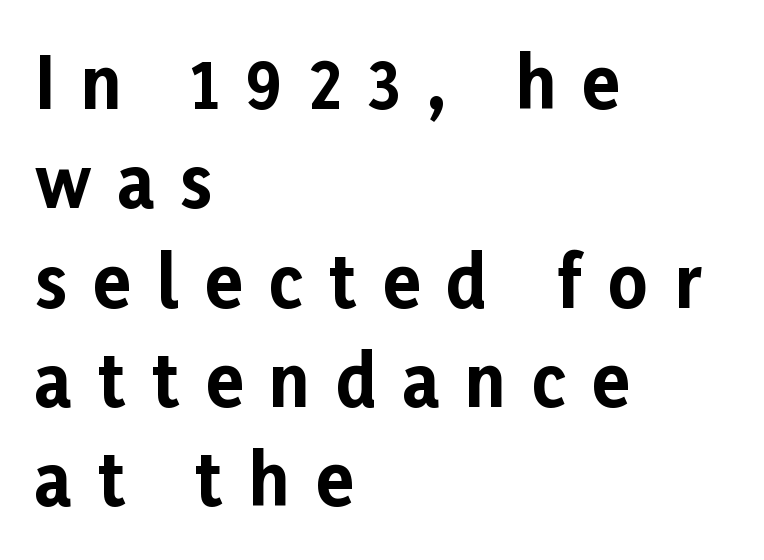
The image shows 69 px bold sans-serif type, upright; set left-aligned, normal line spacing (1.44x), unusually wide letter spacing (+0.38 em), not underlined; low stroke contrast and a medium x-height.
